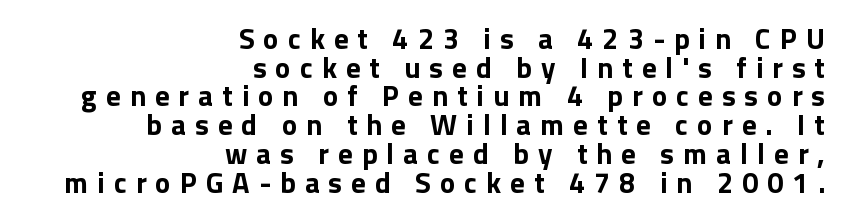
Nope, not italic — everything's standing straight. The space between consecutive lines is stingy. The horizontal fit of the characters is loose and conspicuously gappy. Nothing sits at the stroke ends, so this counts as sans-serif. The letters advance in unequal steps, a hallmark of proportional type. Every letter is thick-stroked: bold, no question.
